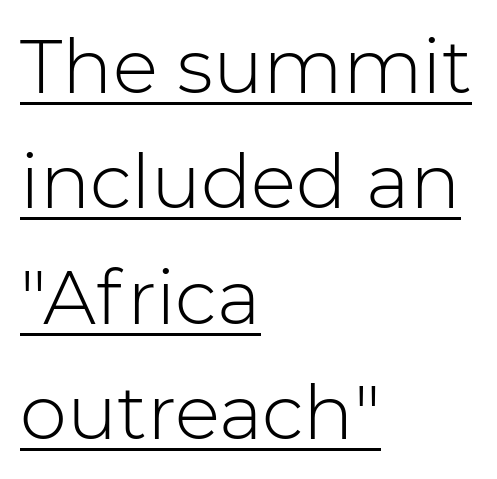
The image shows 75 px light sans-serif type, upright; set left-aligned, normal line spacing (1.54x), normal letter spacing, underlined; low stroke contrast and a medium x-height.
